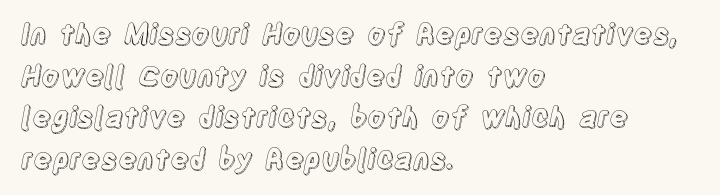
Q: Is the text italic (slanted)? A: Yes.
Q: Is the text underlined? A: No.
Q: How is the paragraph aligned? A: Left-aligned.
Q: Is the spacing between letters normal or unusually wide? A: Normal.
Q: Is the spacing between lines tight, normal or loose? A: Normal.
Q: Width (condensed, normal, or wide)? A: Condensed.
Q: x-height? A: Large.
Q: Monospaced? A: No.
